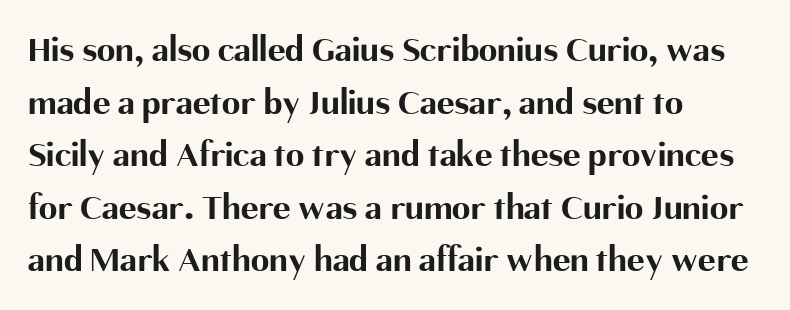
The image shows 37 px bold sans-serif type, upright; set left-aligned, normal line spacing (1.42x), normal letter spacing, not underlined; medium stroke contrast and a medium x-height.
